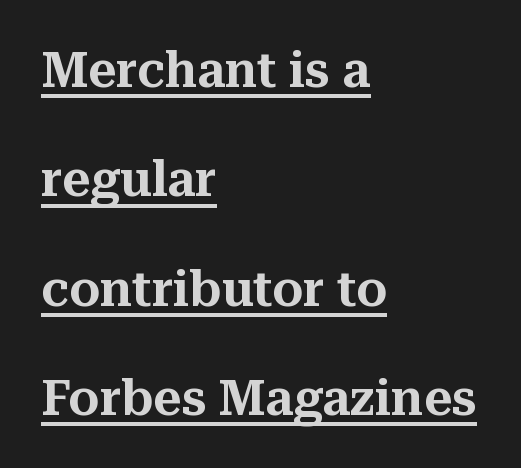
{"serif": "yes", "italic": "no", "width": "normal", "stroke_contrast": "medium", "x_height": "medium", "monospaced": "no", "underline": "yes", "align": "left", "line_spacing": "loose", "line_spacing_ratio": 2.23, "letter_spacing": "normal", "letter_spacing_em": 0.0, "glyph_px": 49}
